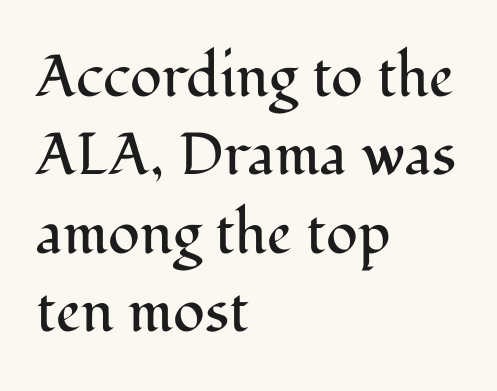
Q: Is the text bold? A: No.
Q: Is the text italic (slanted)? A: No, it is upright.
Q: Is the typeface a serif or a sans-serif typeface? A: Serif.
Q: Is the text underlined? A: No.
Q: How is the paragraph aligned? A: Left-aligned.
Q: Is the spacing between letters normal or unusually wide? A: Normal.
Q: Is the spacing between lines tight, normal or loose? A: Normal.
Q: Width (condensed, normal, or wide)? A: Normal.
Q: Stroke contrast? A: Medium.
Q: x-height? A: Medium.
Q: Monospaced? A: No.
